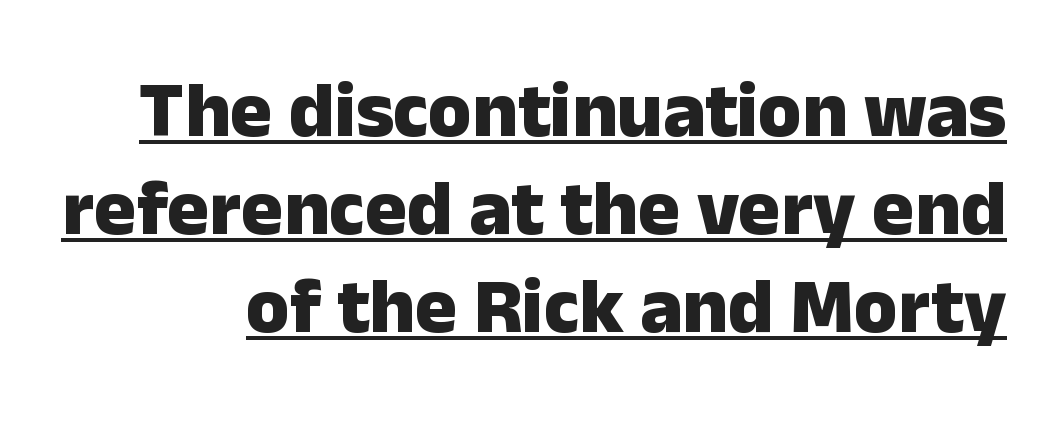
{"serif": "no", "italic": "no", "bold": "yes", "weight": "heavy", "width": "normal", "stroke_contrast": "low", "x_height": "medium", "monospaced": "no", "underline": "yes", "line_spacing_ratio": 1.24, "letter_spacing": "normal", "letter_spacing_em": 0.0, "glyph_px": 79}
